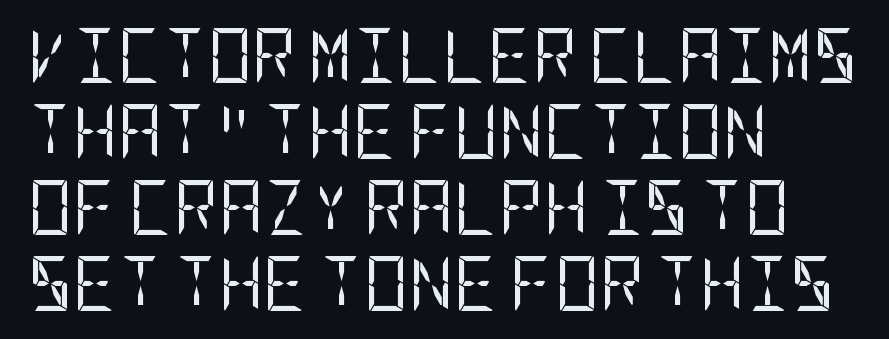
The image shows 55 px regular-weight, condensed sans-serif type, upright; set left-aligned, normal line spacing (1.38x), normal letter spacing, not underlined; low stroke contrast and a large x-height.
